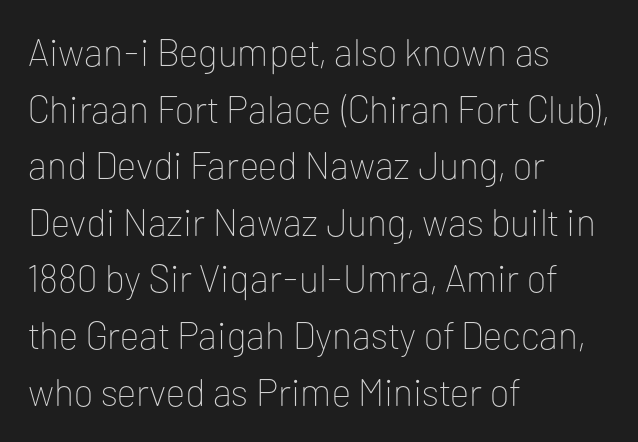
The image shows 38 px thin sans-serif type, upright; set left-aligned, normal line spacing (1.49x), normal letter spacing, not underlined; low stroke contrast and a medium x-height.
